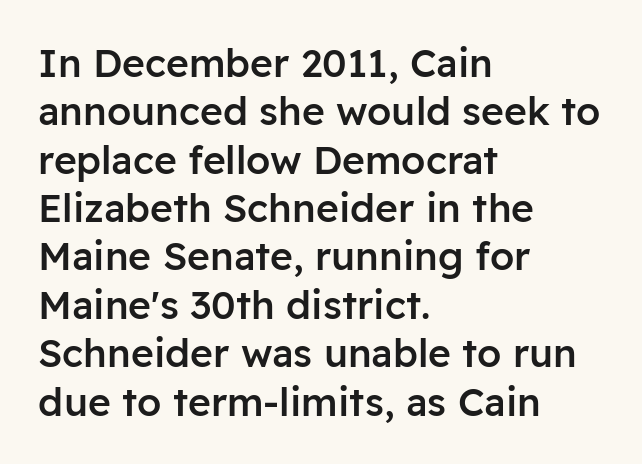
The image shows 39 px semibold sans-serif type, upright; set left-aligned, line spacing 1.24x, normal letter spacing, not underlined; low stroke contrast and a medium x-height.
